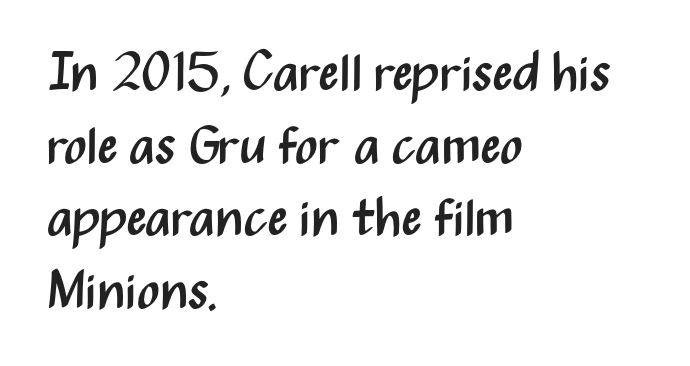
Q: Is the text bold? A: No.
Q: Is the text italic (slanted)? A: No, it is upright.
Q: Is the typeface a serif or a sans-serif typeface? A: Sans-serif.
Q: Is the text underlined? A: No.
Q: How is the paragraph aligned? A: Left-aligned.
Q: Is the spacing between letters normal or unusually wide? A: Normal.
Q: Is the spacing between lines tight, normal or loose? A: Normal.
Q: Width (condensed, normal, or wide)? A: Condensed.
Q: Stroke contrast? A: Medium.
Q: x-height? A: Medium.
Q: Monospaced? A: No.
